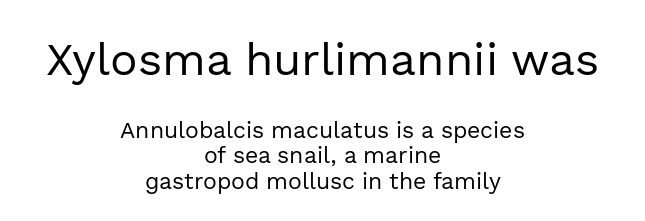
Q: Is the text bold? A: No.
Q: Is the text italic (slanted)? A: No, it is upright.
Q: Is the typeface a serif or a sans-serif typeface? A: Sans-serif.
Q: Is the text underlined? A: No.
Q: How is the paragraph aligned? A: Centered.
Q: Is the spacing between letters normal or unusually wide? A: Normal.
Q: Is the spacing between lines tight, normal or loose? A: Tight.
Q: Which block of text is set in a larger size, the first (top) or the second (bottom)? A: The first (top) one.
Q: Width (condensed, normal, or wide)? A: Normal.
Q: x-height? A: Medium.
Q: Monospaced? A: No.
